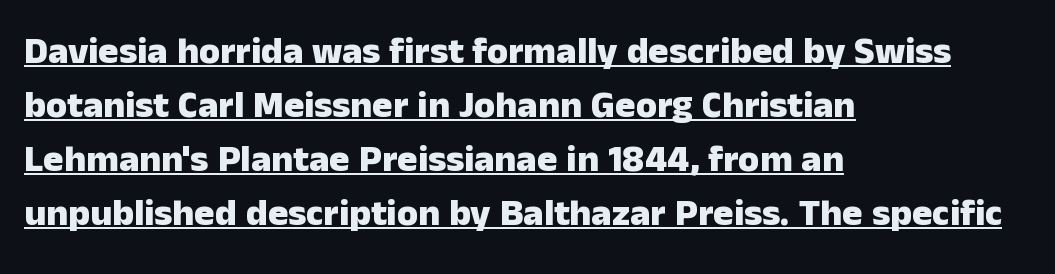
Looks like someone drew a line under every word here. The specimen reads as upright at a glance. A classic flush-left, rag-right setting is used for this passage. Caption: bold face, heavy strokes.
